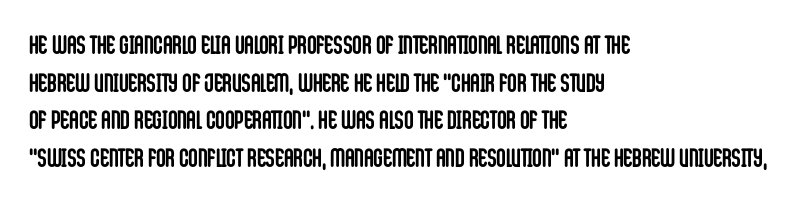
{"italic": "no", "bold": "yes", "underline": "no", "align": "left", "line_spacing": "normal", "line_spacing_ratio": 1.45, "letter_spacing": "normal", "letter_spacing_em": 0.0, "glyph_px": 26}
